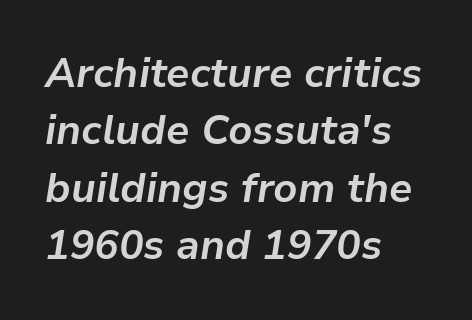
The image shows 41 px bold type, italic (leaning right); set left-aligned, normal line spacing (1.4x), normal letter spacing, not underlined; low stroke contrast and a medium x-height.
